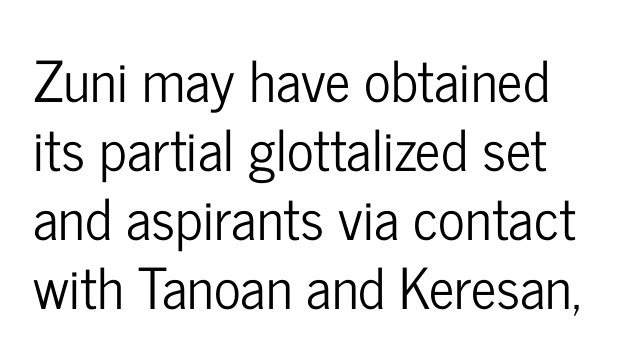
{"serif": "no", "italic": "no", "width": "condensed", "stroke_contrast": "low", "x_height": "medium", "monospaced": "no", "underline": "no", "line_spacing_ratio": 1.23, "letter_spacing": "normal", "letter_spacing_em": 0.0, "glyph_px": 56}
